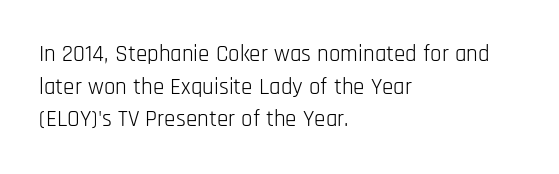
Characters follow at the spacing the type designer built in. The letterforms sit at book weight or below. Rendered with straight, roman letterforms. The rows are spaced the way most documents space them. The strip under each line holds only bare page.
